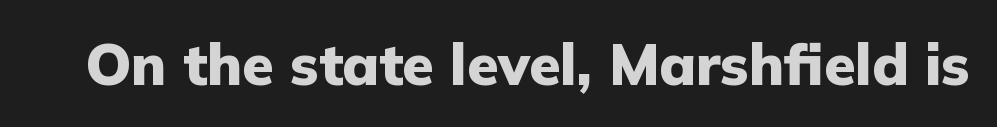
{"serif": "no", "italic": "no", "bold": "yes", "weight": "heavy", "width": "normal", "stroke_contrast": "low", "x_height": "medium", "monospaced": "no", "underline": "no", "letter_spacing": "normal", "letter_spacing_em": 0.0, "glyph_px": 57}
